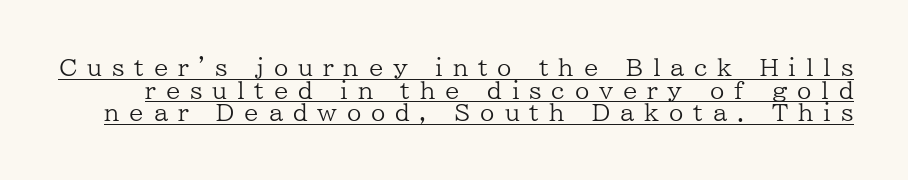
{"italic": "no", "bold": "no", "underline": "yes", "line_spacing": "tight", "line_spacing_ratio": 0.98, "letter_spacing": "wide", "letter_spacing_em": 0.43, "glyph_px": 23}
